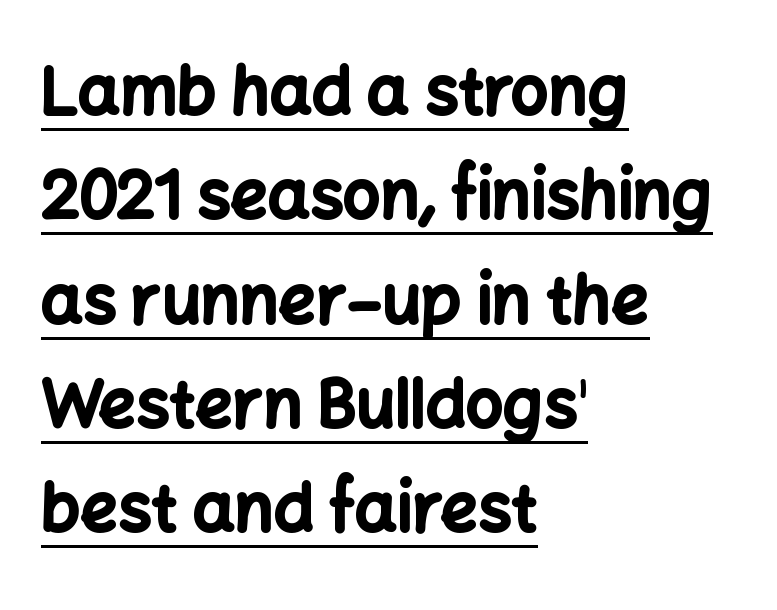
The image shows 66 px bold sans-serif type, upright; set left-aligned, normal line spacing (1.58x), normal letter spacing, underlined; low stroke contrast and a medium x-height.
